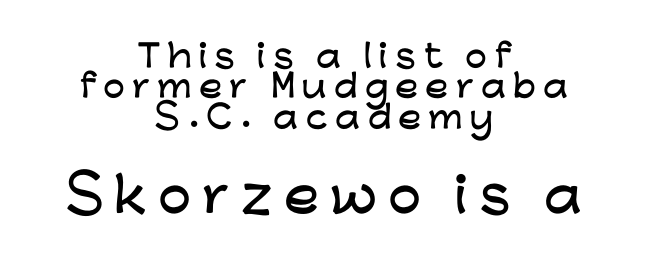
The image shows 47 px wide sans-serif type, upright; set centered, tight line spacing (0.98x), unusually wide letter spacing (+0.23 em), not underlined; the second (bottom) block is 1.52x larger; low stroke contrast and a medium x-height.
